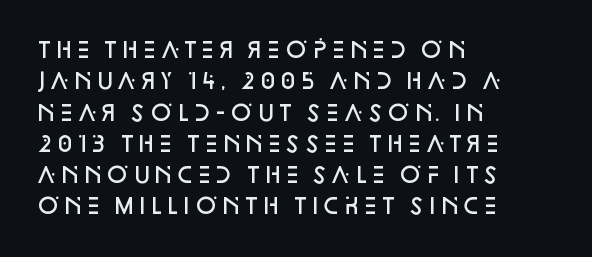
{"italic": "no", "bold": "semi", "underline": "no", "align": "left", "line_spacing": "normal", "line_spacing_ratio": 1.49, "letter_spacing": "normal", "letter_spacing_em": 0.0, "glyph_px": 21}
